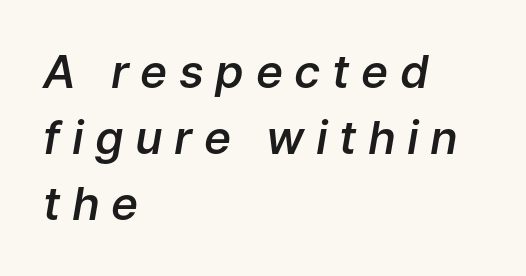
The image shows 46 px semibold type, italic (leaning right); set left-aligned, normal line spacing (1.44x), unusually wide letter spacing (+0.25 em), not underlined; low stroke contrast and a medium x-height.
